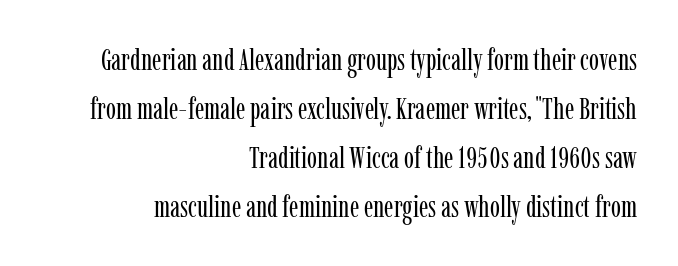
Q: Is the text bold? A: No.
Q: Is the text italic (slanted)? A: No, it is upright.
Q: Is the typeface a serif or a sans-serif typeface? A: Serif.
Q: Is the text underlined? A: No.
Q: How is the paragraph aligned? A: Right-aligned.
Q: Is the spacing between letters normal or unusually wide? A: Normal.
Q: Is the spacing between lines tight, normal or loose? A: Normal.
Q: Width (condensed, normal, or wide)? A: Condensed.
Q: Stroke contrast? A: Low.
Q: x-height? A: Medium.
Q: Monospaced? A: No.
